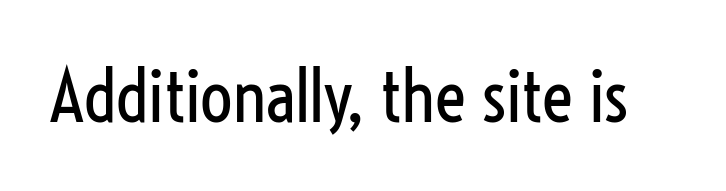
Q: Is the text bold? A: No.
Q: Is the text italic (slanted)? A: No, it is upright.
Q: Is the typeface a serif or a sans-serif typeface? A: Sans-serif.
Q: Is the text underlined? A: No.
Q: Is the spacing between letters normal or unusually wide? A: Normal.
Q: Width (condensed, normal, or wide)? A: Condensed.
Q: Stroke contrast? A: Low.
Q: x-height? A: Medium.
Q: Monospaced? A: No.
